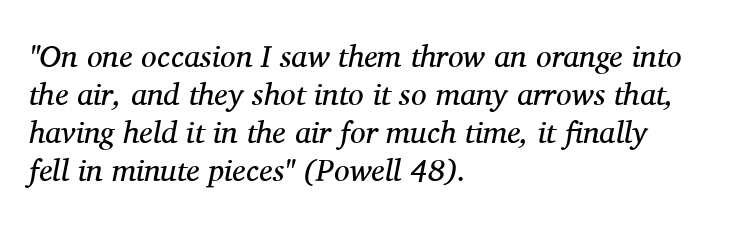
{"serif": "yes", "italic": "yes", "lean": "right", "slant_degrees": 11, "bold": "no", "weight": "regular", "width": "normal", "stroke_contrast": "medium", "x_height": "medium", "monospaced": "no", "underline": "no", "align": "left", "line_spacing_ratio": 1.23, "letter_spacing": "normal", "letter_spacing_em": 0.0, "glyph_px": 31}
